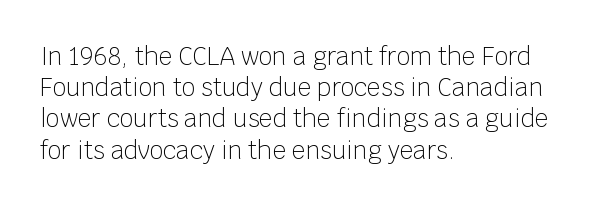
The image shows 24 px text type, upright; set left-aligned, normal line spacing (1.3x), normal letter spacing, not underlined.
